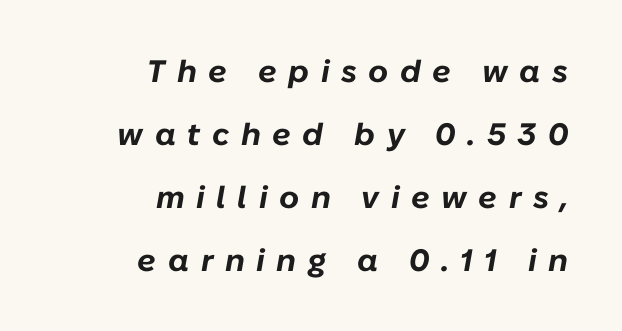
Q: Is the text bold? A: Yes.
Q: Is the text italic (slanted)? A: Yes, it leans right by about 10 degrees.
Q: Is the text underlined? A: No.
Q: How is the paragraph aligned? A: Right-aligned.
Q: Is the spacing between letters normal or unusually wide? A: Unusually wide.
Q: Is the spacing between lines tight, normal or loose? A: Loose.
Q: Width (condensed, normal, or wide)? A: Normal.
Q: Stroke contrast? A: Low.
Q: x-height? A: Medium.
Q: Monospaced? A: No.
